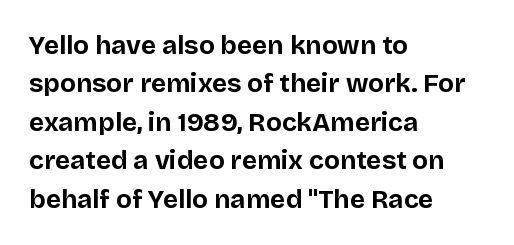
A typesetter would mark this as roman, not italic. Rule under the text: the space is simply empty. Layout note: lines flush left. The designer left line spacing at the default. What weight is shown? A full bold with thick strokes. This sample uses plain, unmodified letter spacing.
